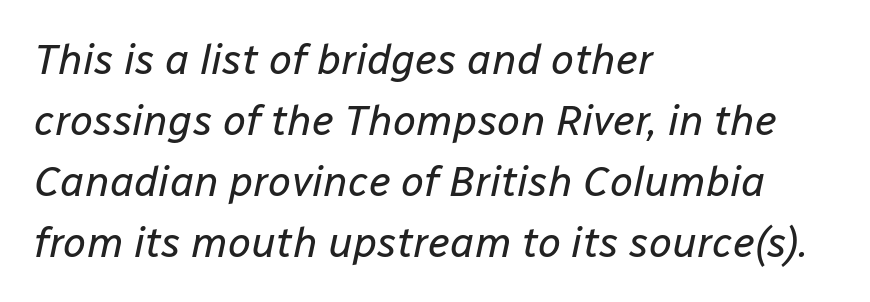
Q: Is the text bold? A: No.
Q: Is the text italic (slanted)? A: Yes, it leans right by about 12 degrees.
Q: Is the text underlined? A: No.
Q: How is the paragraph aligned? A: Left-aligned.
Q: Is the spacing between letters normal or unusually wide? A: Normal.
Q: Is the spacing between lines tight, normal or loose? A: Normal.
Q: Width (condensed, normal, or wide)? A: Normal.
Q: Stroke contrast? A: Low.
Q: x-height? A: Medium.
Q: Monospaced? A: No.
